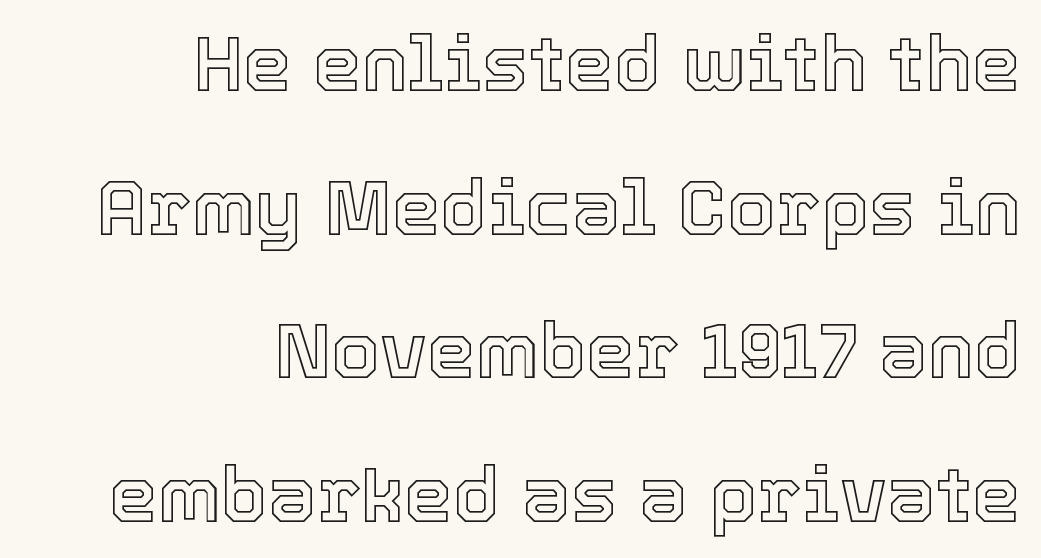
The image shows 78 px text type, upright; set right-aligned, line spacing 1.84x, normal letter spacing, not underlined; a medium x-height.
